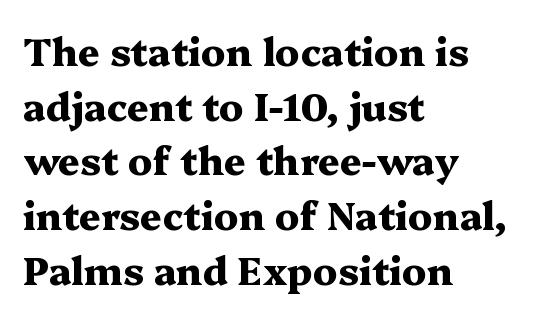
{"serif": "yes", "italic": "no", "bold": "yes", "weight": "heavy", "width": "wide", "stroke_contrast": "medium", "x_height": "medium", "monospaced": "no", "underline": "no", "align": "left", "line_spacing": "normal", "line_spacing_ratio": 1.44, "letter_spacing": "normal", "letter_spacing_em": 0.0, "glyph_px": 38}
